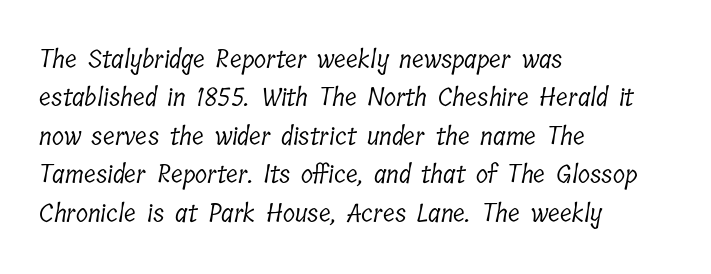
{"bold": "no", "underline": "no", "align": "left", "line_spacing": "normal", "line_spacing_ratio": 1.54, "letter_spacing": "normal", "letter_spacing_em": 0.0, "glyph_px": 25}
